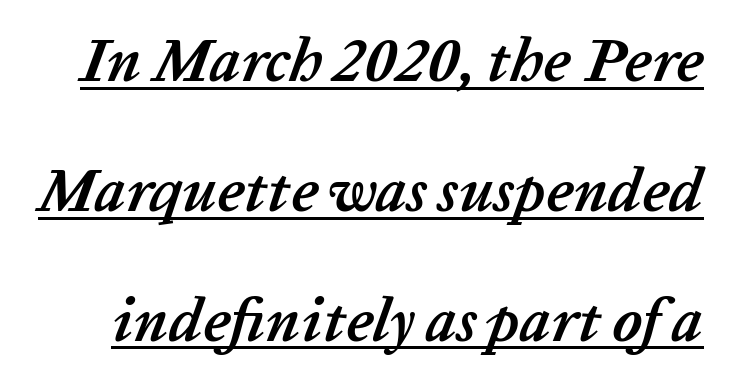
As a designer I'd log this as weight 700, bold. Think of a printed novel: that variable character pitch is what you see here. The font's italic variant was chosen for this text. The rendered words wear a rule along their underside. Summary of vertical rhythm: relaxed, with wide interline spacing. You could call the tracking neutral — neither tight nor loose.
